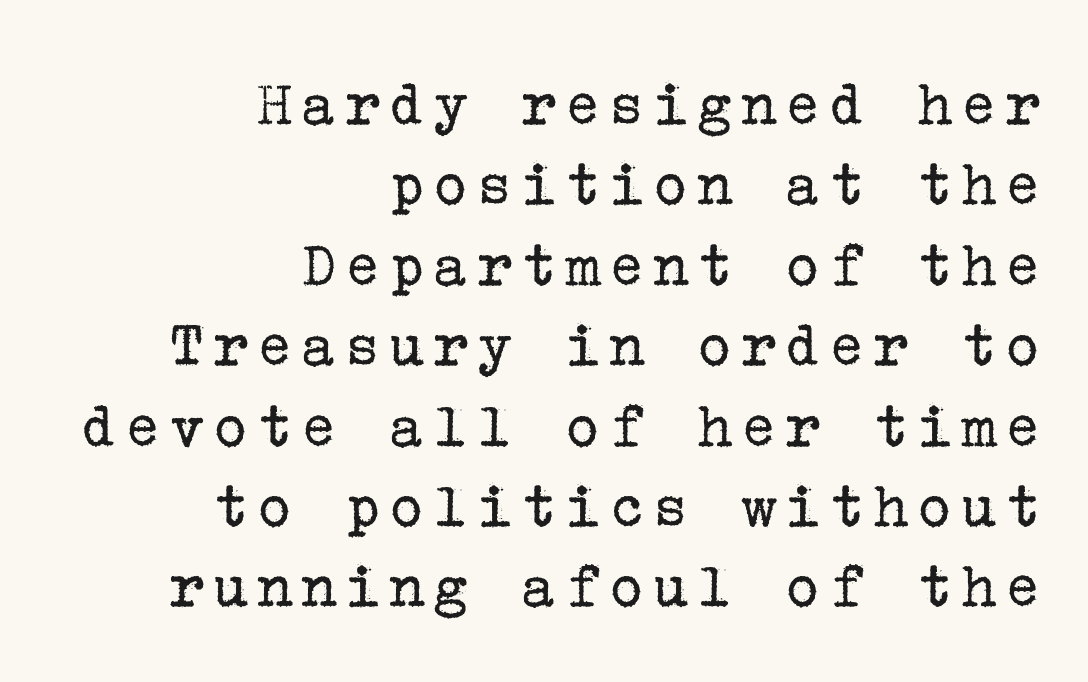
The image shows 67 px regular-weight serif type, upright; set right-aligned, line spacing 1.2x, not underlined; low stroke contrast and a medium x-height.
